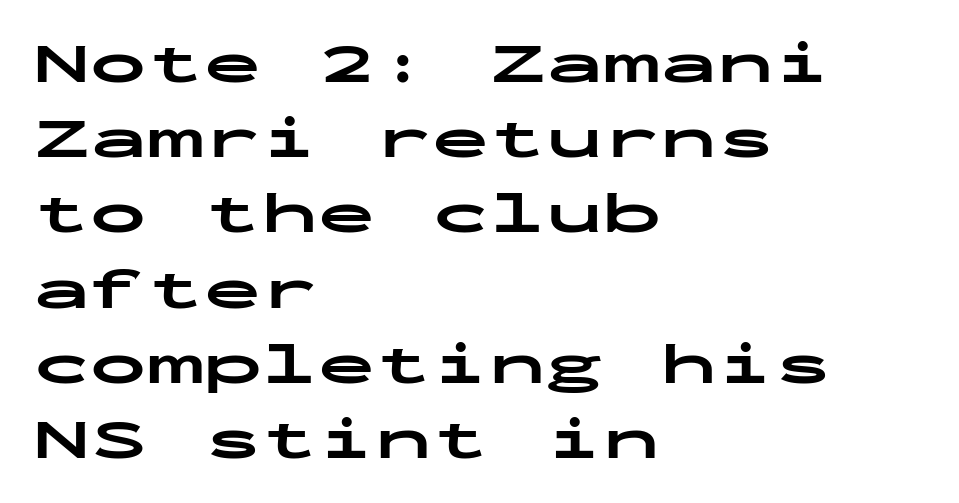
The image shows 57 px bold, wide sans-serif type, upright, monospaced; set left-aligned, normal line spacing (1.32x), normal letter spacing, not underlined; low stroke contrast and a medium x-height.
